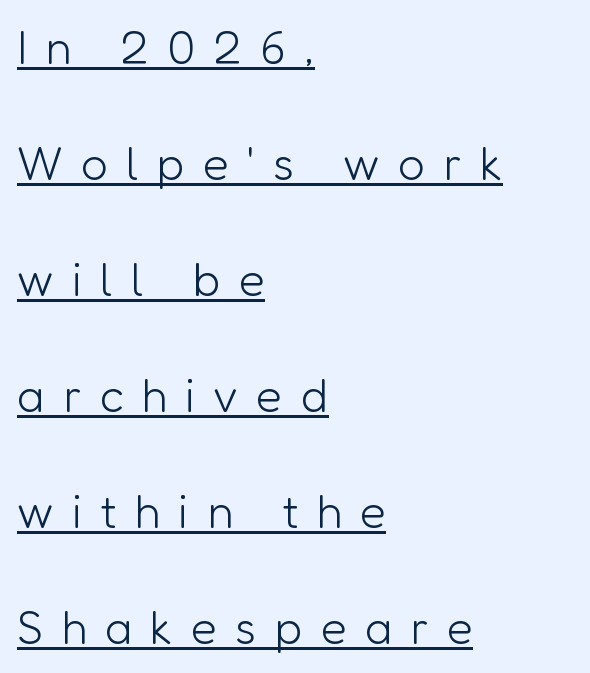
Q: Is the text bold? A: No.
Q: Is the text italic (slanted)? A: No, it is upright.
Q: Is the typeface a serif or a sans-serif typeface? A: Sans-serif.
Q: Is the text underlined? A: Yes.
Q: How is the paragraph aligned? A: Left-aligned.
Q: Is the spacing between letters normal or unusually wide? A: Unusually wide.
Q: Is the spacing between lines tight, normal or loose? A: Loose.
Q: Width (condensed, normal, or wide)? A: Normal.
Q: Stroke contrast? A: Low.
Q: x-height? A: Medium.
Q: Monospaced? A: No.
